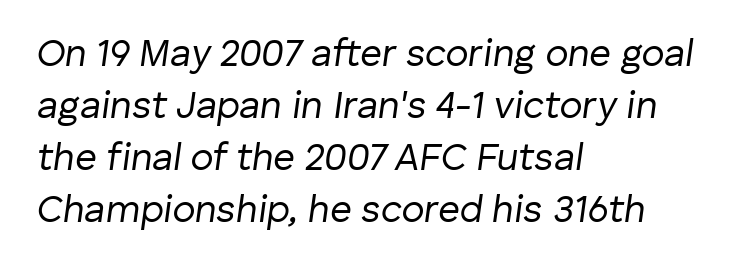
The image shows 38 px regular-weight type, italic (leaning right); set left-aligned, normal line spacing (1.37x), normal letter spacing, not underlined; low stroke contrast and a medium x-height.
